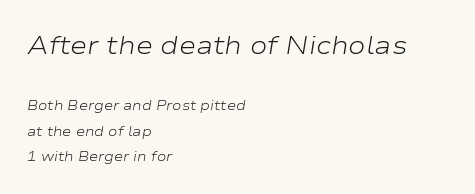
The image shows 26 px text type, italic (leaning right); set left-aligned, line spacing 1.82x, normal letter spacing, not underlined; the first (top) block is 1.86x larger.
